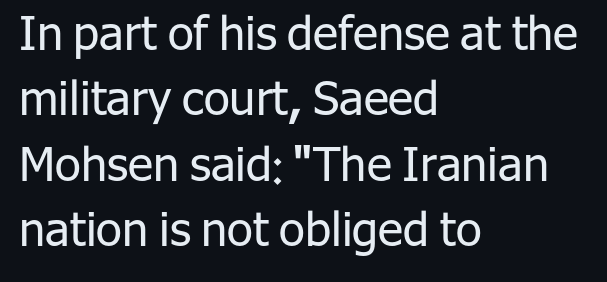
{"serif": "no", "italic": "no", "bold": "no", "weight": "regular", "width": "normal", "stroke_contrast": "low", "x_height": "medium", "monospaced": "no", "underline": "no", "align": "left", "line_spacing": "normal", "line_spacing_ratio": 1.39, "letter_spacing": "normal", "letter_spacing_em": 0.0, "glyph_px": 47}
